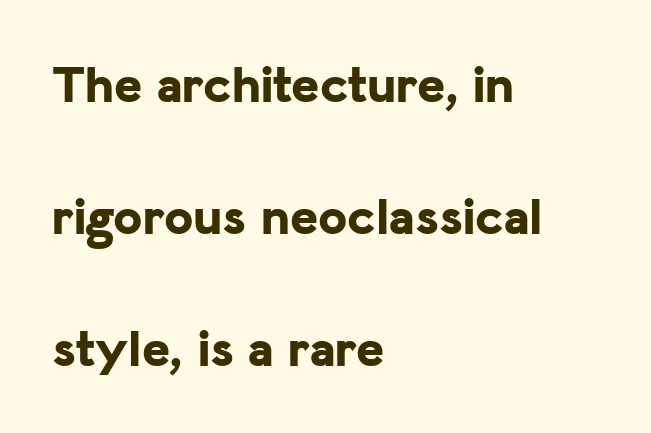
Q: Is the text bold? A: Yes.
Q: Is the text italic (slanted)? A: No, it is upright.
Q: Is the typeface a serif or a sans-serif typeface? A: Sans-serif.
Q: Is the text underlined? A: No.
Q: How is the paragraph aligned? A: Left-aligned.
Q: Is the spacing between letters normal or unusually wide? A: Normal.
Q: Is the spacing between lines tight, normal or loose? A: Loose.
Q: Width (condensed, normal, or wide)? A: Normal.
Q: Stroke contrast? A: Low.
Q: x-height? A: Medium.
Q: Monospaced? A: No.
